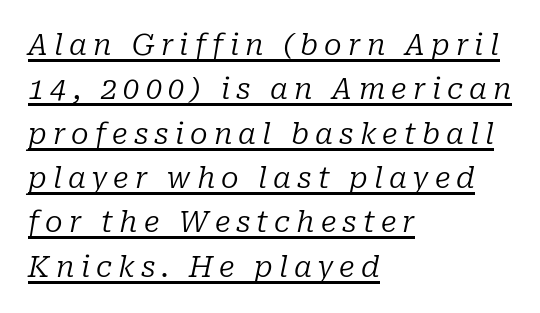
Q: Is the text bold? A: No.
Q: Is the text italic (slanted)? A: Yes, it leans right by about 10 degrees.
Q: Is the typeface a serif or a sans-serif typeface? A: Serif.
Q: Is the text underlined? A: Yes.
Q: How is the paragraph aligned? A: Left-aligned.
Q: Is the spacing between letters normal or unusually wide? A: Unusually wide.
Q: Is the spacing between lines tight, normal or loose? A: Normal.
Q: Width (condensed, normal, or wide)? A: Normal.
Q: Stroke contrast? A: Low.
Q: x-height? A: Medium.
Q: Monospaced? A: No.
